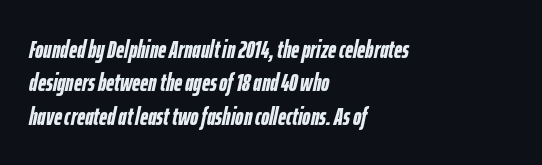
The image shows 25 px bold type, italic (leaning right); set left-aligned, normal line spacing (1.34x), normal letter spacing, not underlined.
